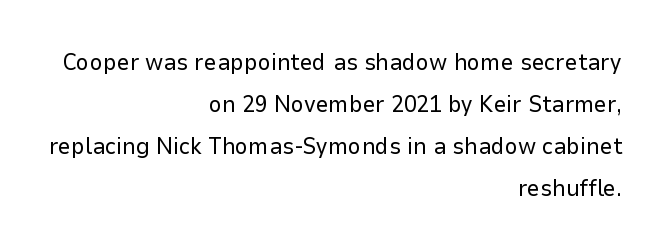
Q: Is the text bold? A: No.
Q: Is the text italic (slanted)? A: No, it is upright.
Q: Is the text underlined? A: No.
Q: How is the paragraph aligned? A: Right-aligned.
Q: Is the spacing between letters normal or unusually wide? A: Normal.
